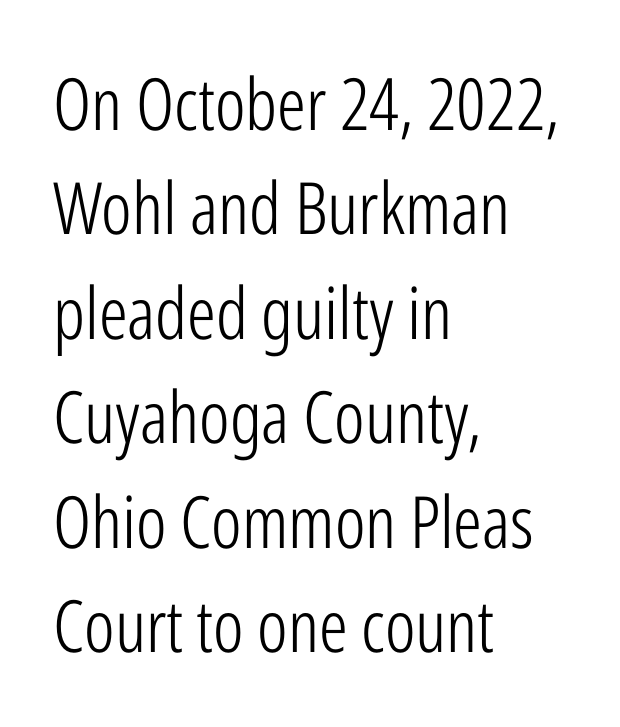
Look at the bottom of the vertical strokes: they stop flat, with no serifs. Weight: regular or lighter. You could not count columns in this text — the font is proportionally spaced. Every stem runs plumb, perpendicular to the baseline.
